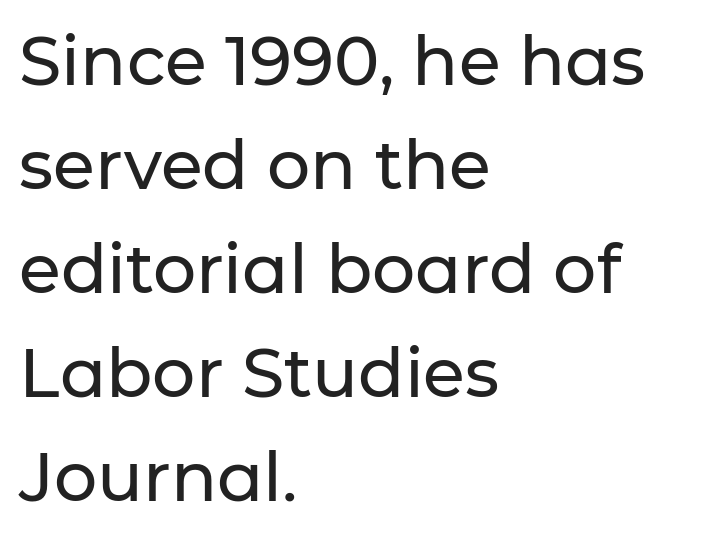
The image shows 68 px sans-serif type, upright; set left-aligned, normal line spacing (1.53x), normal letter spacing, not underlined; low stroke contrast and a medium x-height.
